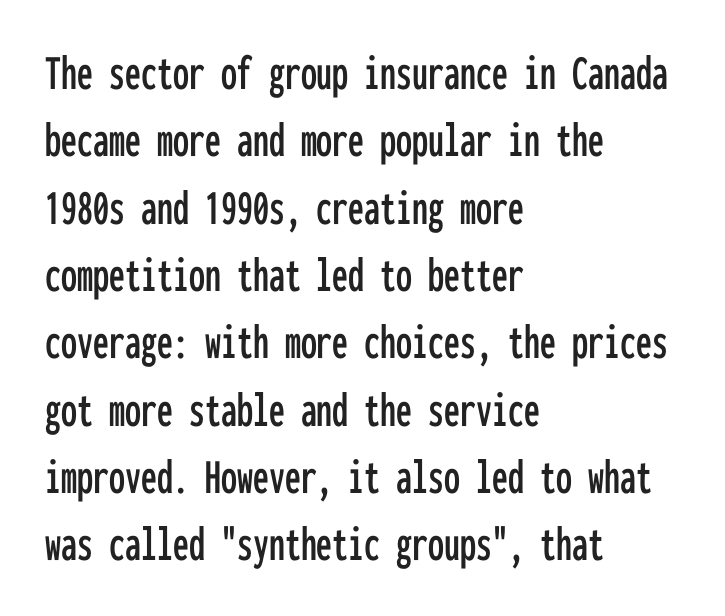
Q: Is the text italic (slanted)? A: No, it is upright.
Q: Is the typeface a serif or a sans-serif typeface? A: Sans-serif.
Q: Is the text underlined? A: No.
Q: How is the paragraph aligned? A: Left-aligned.
Q: Is the spacing between letters normal or unusually wide? A: Normal.
Q: Is the spacing between lines tight, normal or loose? A: Normal.
Q: Width (condensed, normal, or wide)? A: Condensed.
Q: Stroke contrast? A: Low.
Q: x-height? A: Medium.
Q: Monospaced? A: Yes.
